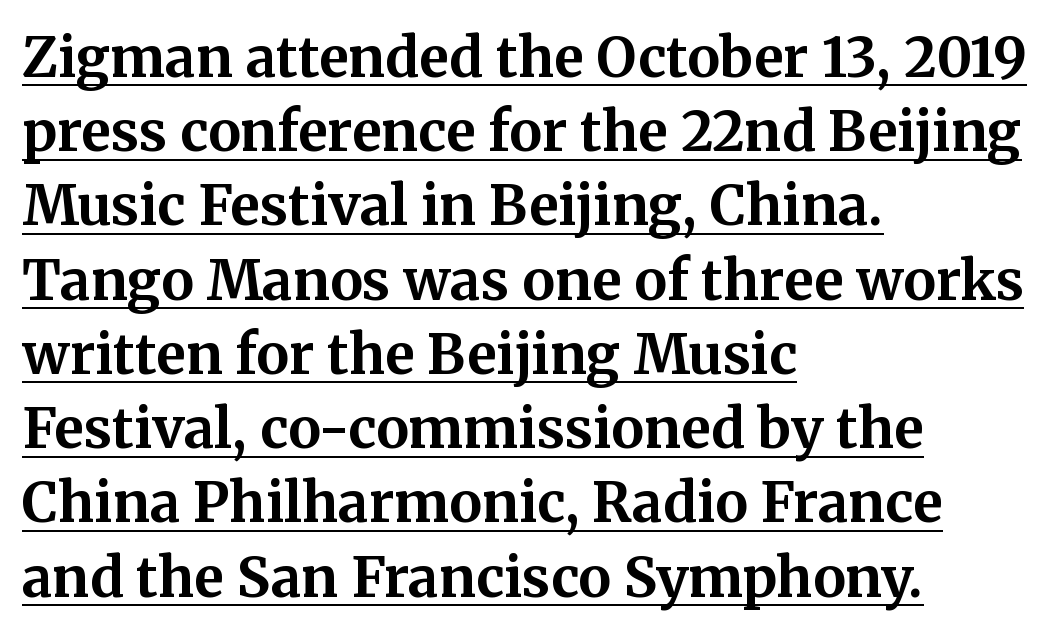
The image shows 55 px bold serif type, upright; set left-aligned, normal line spacing (1.35x), normal letter spacing, underlined; medium stroke contrast and a medium x-height.
